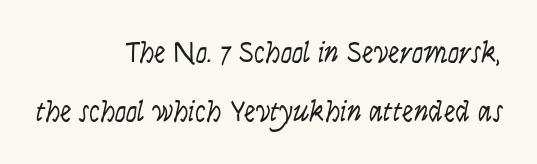
{"italic": "yes", "lean": "right", "slant_degrees": 9, "bold": "no", "weight": "light", "width": "condensed", "stroke_contrast": "low", "x_height": "large", "monospaced": "no", "underline": "no", "align": "right", "line_spacing": "loose", "line_spacing_ratio": 2.03, "letter_spacing": "normal", "letter_spacing_em": 0.0, "glyph_px": 29}
